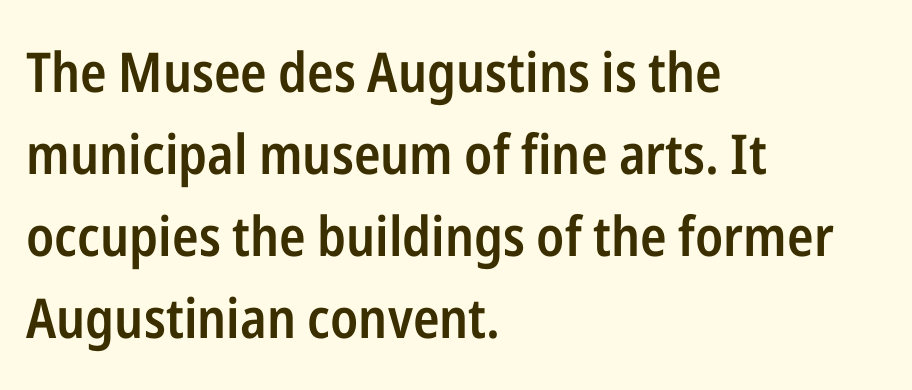
{"serif": "no", "italic": "no", "bold": "semi", "weight": "semibold", "width": "condensed", "stroke_contrast": "low", "x_height": "medium", "monospaced": "no", "underline": "no", "align": "left", "line_spacing": "normal", "line_spacing_ratio": 1.49, "letter_spacing": "normal", "letter_spacing_em": 0.0, "glyph_px": 55}
